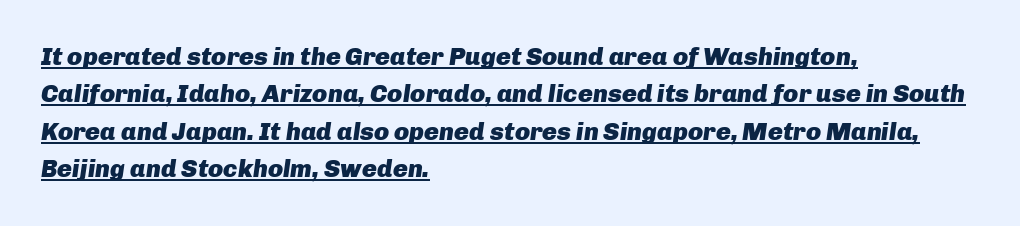
Q: Is the text bold? A: Yes.
Q: Is the text italic (slanted)? A: Yes, it leans right by about 8 degrees.
Q: Is the text underlined? A: Yes.
Q: How is the paragraph aligned? A: Left-aligned.
Q: Is the spacing between letters normal or unusually wide? A: Normal.
Q: Is the spacing between lines tight, normal or loose? A: Normal.
